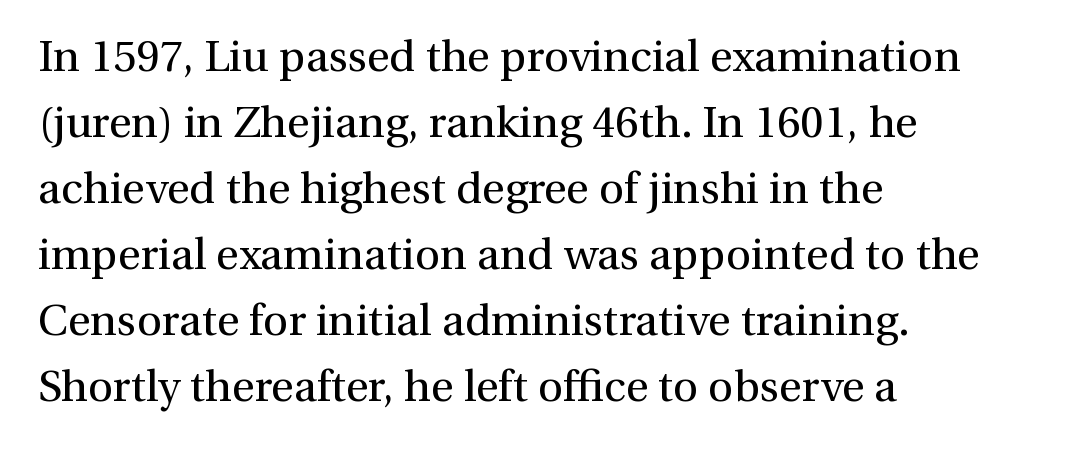
{"serif": "yes", "italic": "no", "bold": "no", "weight": "regular", "width": "normal", "stroke_contrast": "medium", "x_height": "medium", "monospaced": "no", "underline": "no", "align": "left", "line_spacing": "normal", "line_spacing_ratio": 1.5, "letter_spacing": "normal", "letter_spacing_em": 0.0, "glyph_px": 44}
